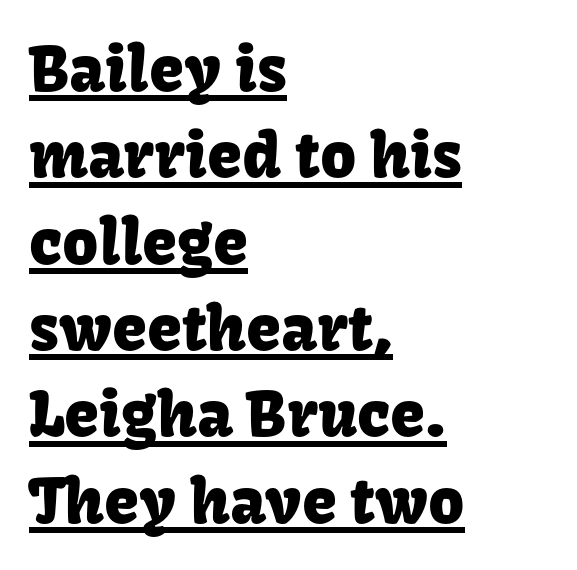
Q: Is the text italic (slanted)? A: No, it is upright.
Q: Is the typeface a serif or a sans-serif typeface? A: Sans-serif.
Q: Is the text underlined? A: Yes.
Q: How is the paragraph aligned? A: Left-aligned.
Q: Is the spacing between letters normal or unusually wide? A: Normal.
Q: Is the spacing between lines tight, normal or loose? A: Normal.
Q: Width (condensed, normal, or wide)? A: Normal.
Q: Stroke contrast? A: Low.
Q: x-height? A: Medium.
Q: Monospaced? A: No.
